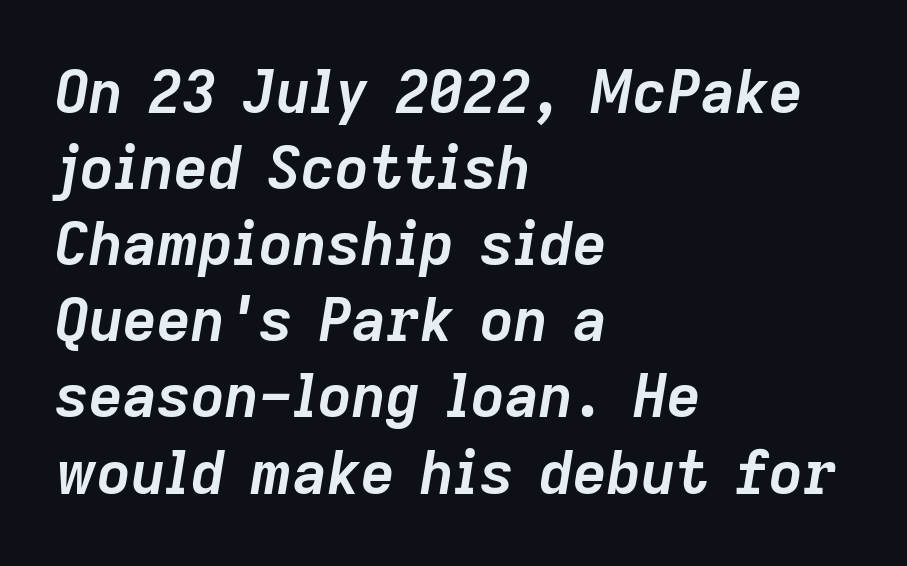
Q: Is the text bold? A: Yes.
Q: Is the text italic (slanted)? A: Yes, it leans right by about 9 degrees.
Q: Is the text underlined? A: No.
Q: How is the paragraph aligned? A: Left-aligned.
Q: Is the spacing between letters normal or unusually wide? A: Normal.
Q: Is the spacing between lines tight, normal or loose? A: Normal.
Q: Width (condensed, normal, or wide)? A: Normal.
Q: Stroke contrast? A: Low.
Q: x-height? A: Medium.
Q: Monospaced? A: No.
